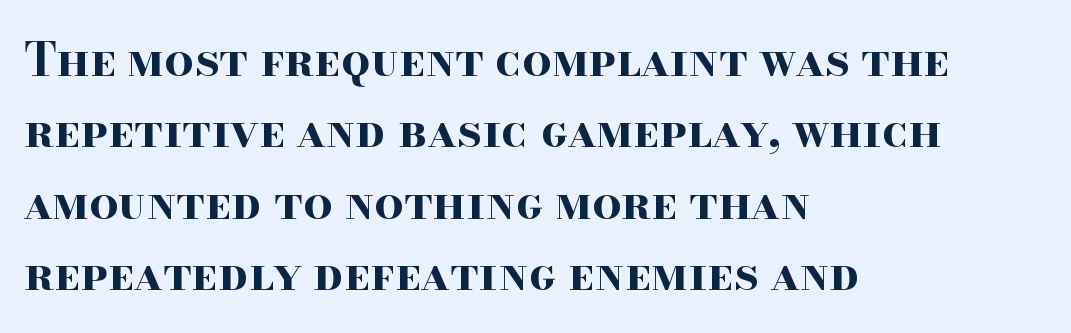
The line texture is even and compact thanks to regular tracking. Here the designer chose a conventional face with non-uniform glyph widths. I'd describe the lettering as bold — thick and assertive. Notice how descenders clear the ascenders below comfortably — that's standard leading. The specimen omits any rule beneath the text block's lines. The passage is arranged the way most books set body copy — flush left.
